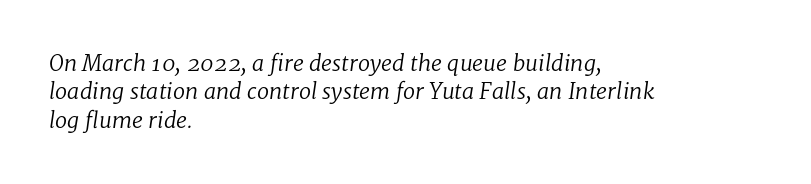
The paragraph has a hard left edge and a soft right edge. Beneath every word, the page is bare. The line texture is even and compact thanks to regular tracking. Interline gaps are of average width in this sample. Quick note: italic. Counters stay open thanks to moderate or lighter strokes.
